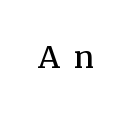
{"serif": "yes", "italic": "no", "bold": "semi", "weight": "semibold", "width": "normal", "stroke_contrast": "medium", "x_height": "medium", "monospaced": "no", "underline": "no", "letter_spacing": "wide", "letter_spacing_em": 0.48, "glyph_px": 30}
